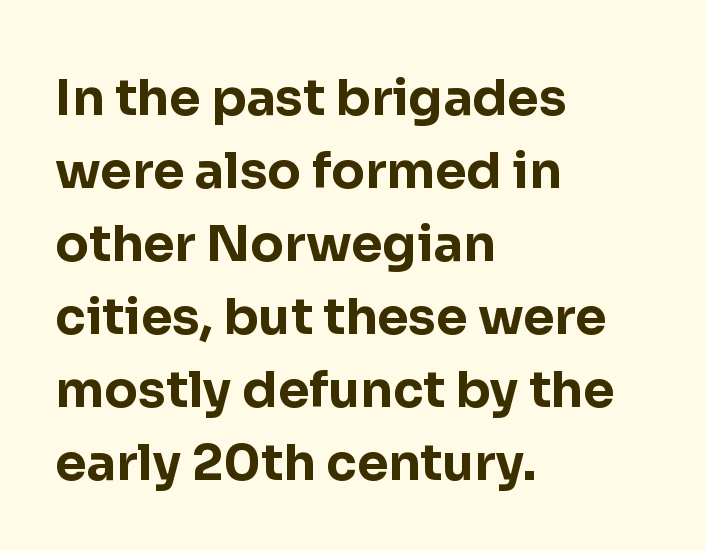
To sum up the face: it is a sans, with no serifs. Proportional: the letters do not fall into vertical columns. No italicization has been applied; the sample stays upright. Layout note: lines flush left.
